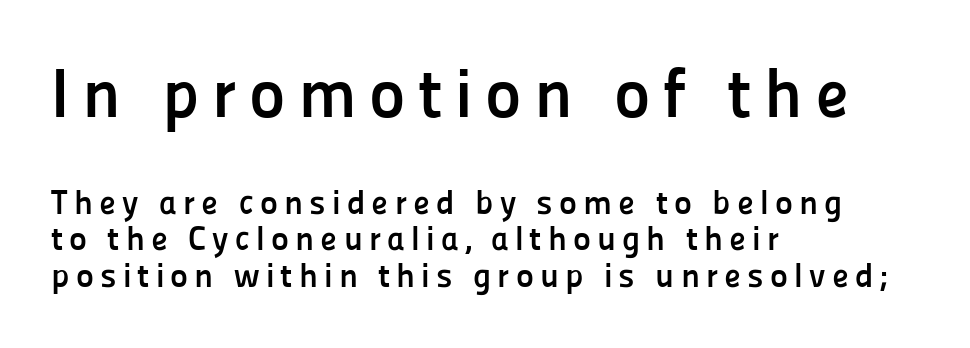
{"serif": "no", "italic": "no", "bold": "yes", "weight": "semibold", "width": "normal", "stroke_contrast": "low", "x_height": "medium", "monospaced": "no", "underline": "no", "align": "left", "line_spacing": "tight", "line_spacing_ratio": 1.08, "larger_block": "first", "size_ratio": 2.03, "glyph_px": 69}
